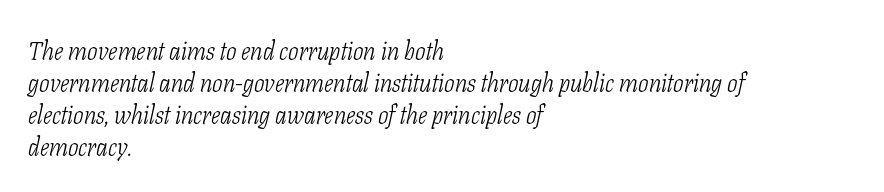
The image shows 25 px text type, italic (leaning right); set left-aligned, normal line spacing (1.28x), normal letter spacing, not underlined.
